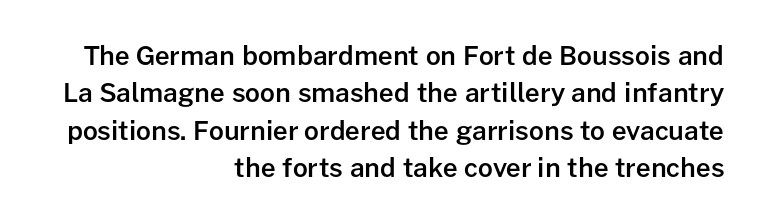
{"italic": "no", "bold": "semi", "underline": "no", "align": "right", "line_spacing": "normal", "line_spacing_ratio": 1.44, "letter_spacing": "normal", "letter_spacing_em": 0.0, "glyph_px": 26}
